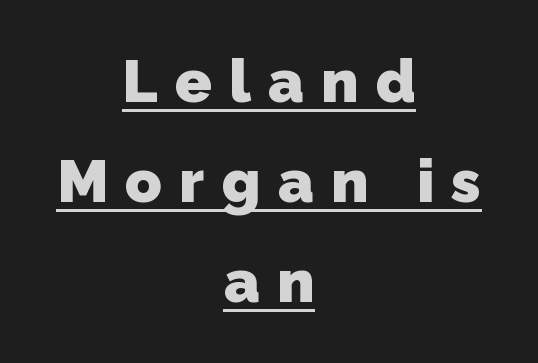
These lines sit exactly where default settings would place them. Varying glyph widths throughout — classic text-font behaviour. Notice how a bar underscores the lettering throughout. Neither beginnings nor endings align; midpoints do. The tracking jumps out immediately: characters are airy and widely separated.
